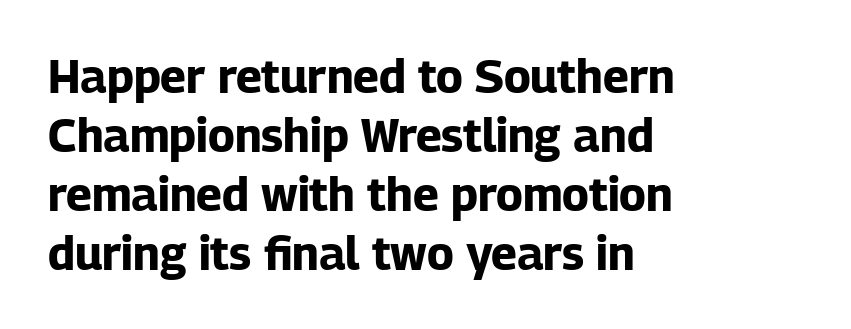
These lines carry a lot of weight — the face is fully bold. The face used here is a sans, in the tradition of grotesques and geometrics. Nope, not italic — everything's standing straight. Line beginnings align vertically; line endings do not. Proportional: the letters do not fall into vertical columns. The block of text has a typical density, with ordinary space between rows.
